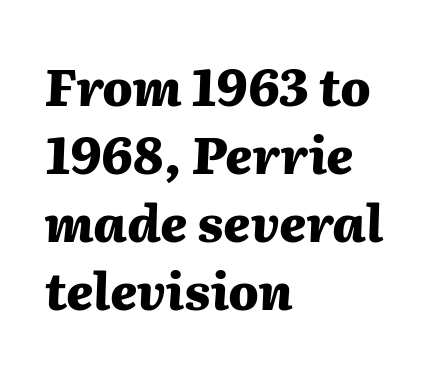
Q: Is the text bold? A: Yes.
Q: Is the text italic (slanted)? A: Yes, it leans right by about 2 degrees.
Q: Is the text underlined? A: No.
Q: How is the paragraph aligned? A: Left-aligned.
Q: Is the spacing between letters normal or unusually wide? A: Normal.
Q: Is the spacing between lines tight, normal or loose? A: Normal.
Q: Width (condensed, normal, or wide)? A: Normal.
Q: Stroke contrast? A: Medium.
Q: x-height? A: Medium.
Q: Monospaced? A: No.
